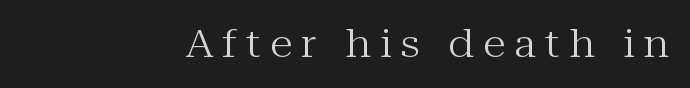
The image shows 38 px regular-weight serif type, upright; set right-aligned, unusually wide letter spacing (+0.24 em), not underlined; medium stroke contrast and a medium x-height.
